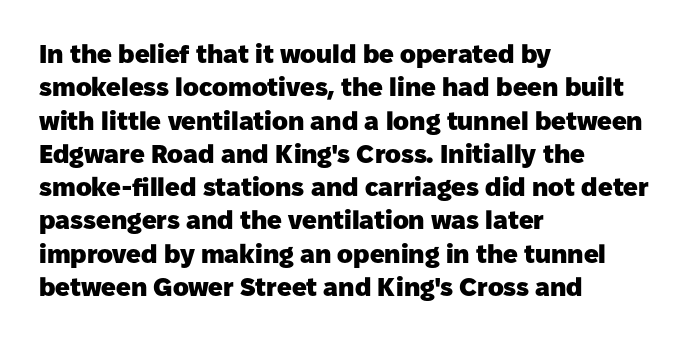
In terms of posture, this sample is upright. Look at the stroke-to-counter ratio: heavy, a bold. Notice how descenders clear the ascenders below comfortably — that's standard leading. The zone under the glyphs is completely vacant. The rendering keeps characters at their native spacing.
